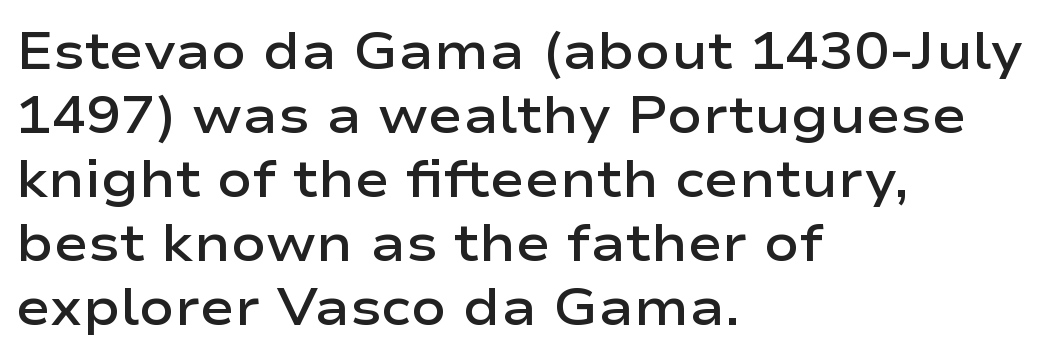
Q: Is the text bold? A: Semi-bold.
Q: Is the text italic (slanted)? A: No, it is upright.
Q: Is the typeface a serif or a sans-serif typeface? A: Sans-serif.
Q: Is the text underlined? A: No.
Q: How is the paragraph aligned? A: Left-aligned.
Q: Is the spacing between letters normal or unusually wide? A: Normal.
Q: Width (condensed, normal, or wide)? A: Wide.
Q: Stroke contrast? A: Low.
Q: x-height? A: Medium.
Q: Monospaced? A: No.
